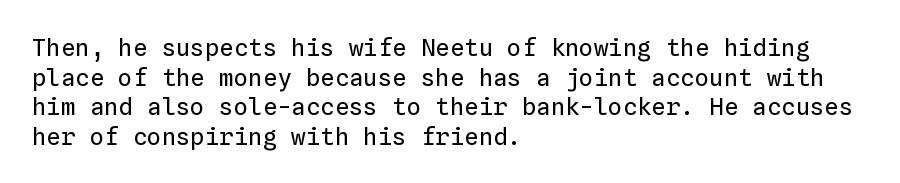
Q: Is the text bold? A: No.
Q: Is the text italic (slanted)? A: No, it is upright.
Q: Is the text underlined? A: No.
Q: How is the paragraph aligned? A: Left-aligned.
Q: Is the spacing between letters normal or unusually wide? A: Normal.
